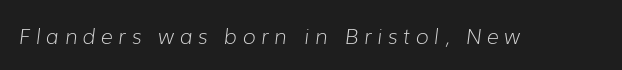
The font is comparable to plain body text, perhaps lighter. Caption: expanded tracking, letters set apart. Slanted lettering throughout. No word sits above an underline.
